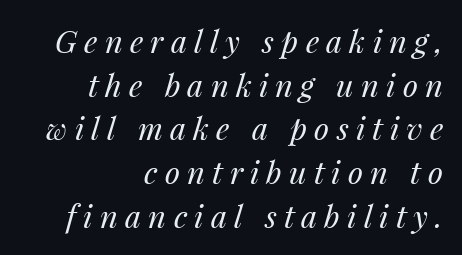
Q: Is the text bold? A: No.
Q: Is the text italic (slanted)? A: Yes, it leans right by about 14 degrees.
Q: Is the text underlined? A: No.
Q: How is the paragraph aligned? A: Right-aligned.
Q: Is the spacing between letters normal or unusually wide? A: Unusually wide.
Q: Is the spacing between lines tight, normal or loose? A: Normal.
Q: Width (condensed, normal, or wide)? A: Normal.
Q: Stroke contrast? A: Medium.
Q: x-height? A: Medium.
Q: Monospaced? A: No.
